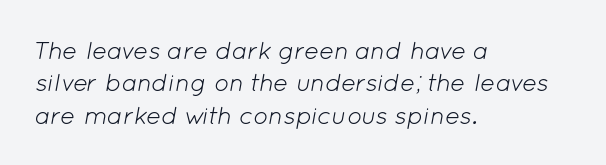
{"italic": "yes", "lean": "right", "slant_degrees": 12, "bold": "no", "underline": "no", "align": "left", "line_spacing": "normal", "line_spacing_ratio": 1.3, "letter_spacing": "normal", "letter_spacing_em": 0.0, "glyph_px": 25}
